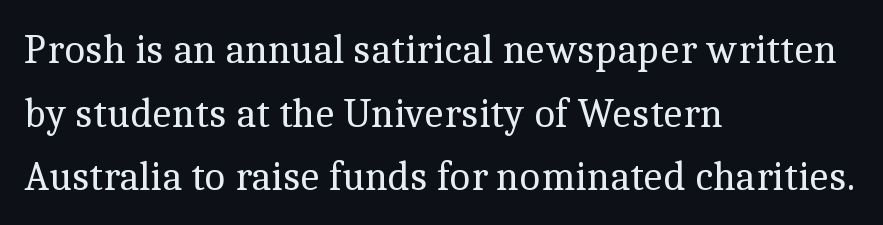
Q: Is the text bold? A: No.
Q: Is the text italic (slanted)? A: No, it is upright.
Q: Is the typeface a serif or a sans-serif typeface? A: Serif.
Q: Is the text underlined? A: No.
Q: How is the paragraph aligned? A: Left-aligned.
Q: Is the spacing between letters normal or unusually wide? A: Normal.
Q: Is the spacing between lines tight, normal or loose? A: Normal.
Q: Width (condensed, normal, or wide)? A: Normal.
Q: x-height? A: Medium.
Q: Monospaced? A: No.
